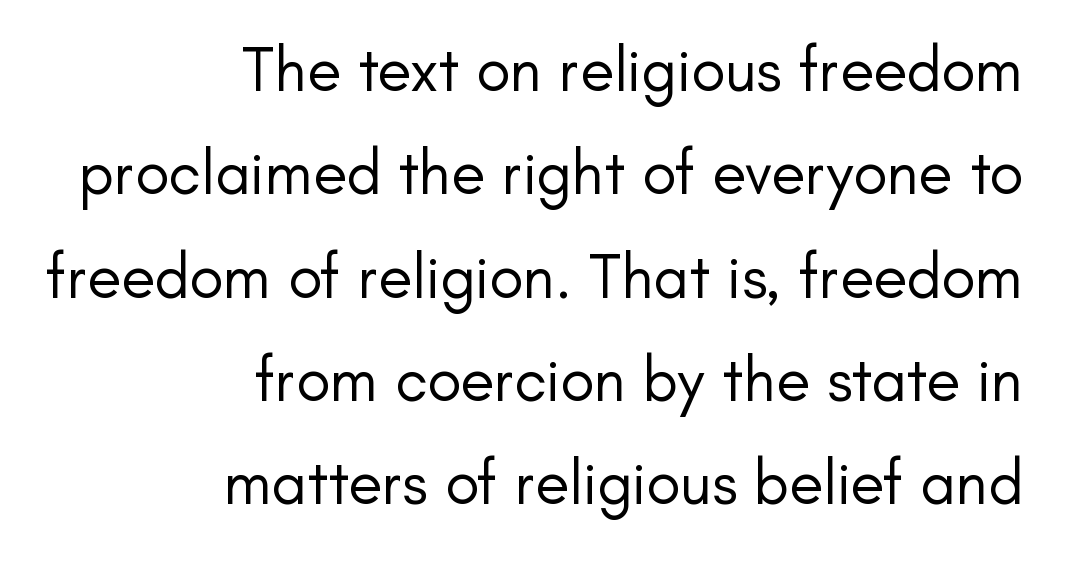
Q: Is the text bold? A: No.
Q: Is the text italic (slanted)? A: No, it is upright.
Q: Is the typeface a serif or a sans-serif typeface? A: Sans-serif.
Q: Is the text underlined? A: No.
Q: How is the paragraph aligned? A: Right-aligned.
Q: Is the spacing between letters normal or unusually wide? A: Normal.
Q: Is the spacing between lines tight, normal or loose? A: Normal.
Q: Width (condensed, normal, or wide)? A: Normal.
Q: Stroke contrast? A: Low.
Q: x-height? A: Small.
Q: Monospaced? A: No.
